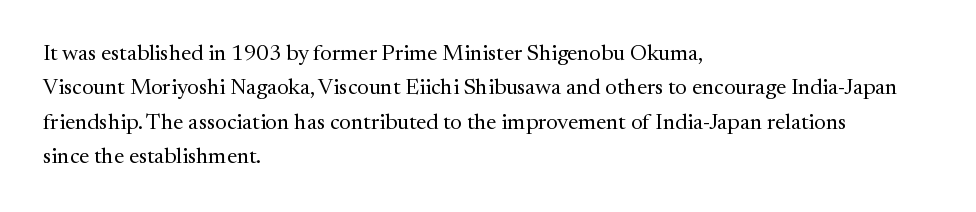
The specimen reads as upright at a glance. Is the stroke heavy? The answer is a plain regular-or-lighter. Clear beneath every line of the passage. Notice how descenders clear the ascenders below comfortably — that's standard leading.
